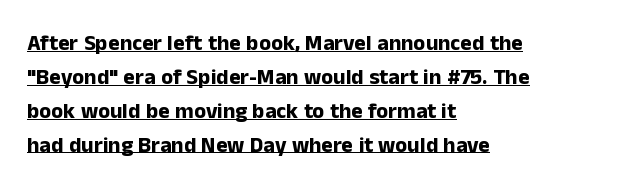
Q: Is the text bold? A: Yes.
Q: Is the text italic (slanted)? A: No, it is upright.
Q: Is the text underlined? A: Yes.
Q: How is the paragraph aligned? A: Left-aligned.
Q: Is the spacing between letters normal or unusually wide? A: Normal.
Q: Is the spacing between lines tight, normal or loose? A: Normal.
